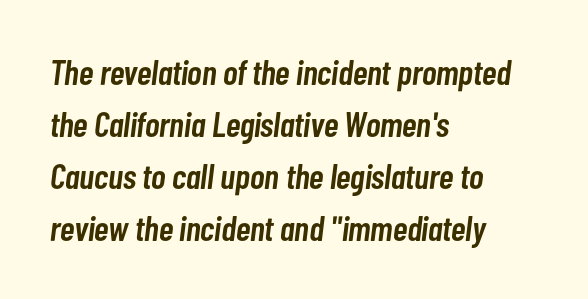
The font is running at a semibold setting, under full bold. Just letters on the line, the space beneath them empty. Regarding leading, the lines here are spaced in the standard way. Slanted lettering throughout. Do the characters align in a grid? No, the font is proportional.
